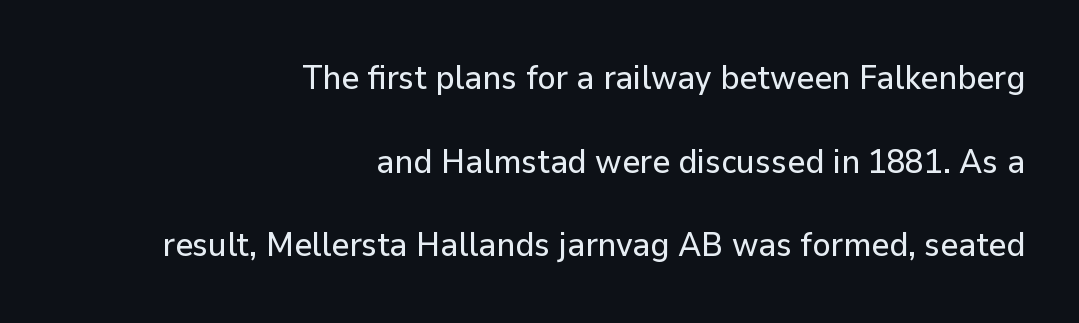
The image shows 34 px sans-serif type, upright; set right-aligned, loose line spacing (2.46x), normal letter spacing, not underlined; low stroke contrast and a medium x-height.
